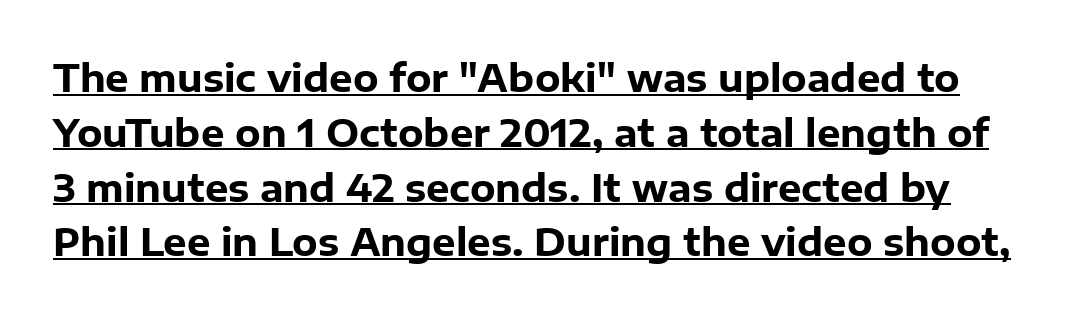
The image shows 37 px heavy sans-serif type, upright; set normal line spacing (1.48x), normal letter spacing, underlined; low stroke contrast and a medium x-height.
